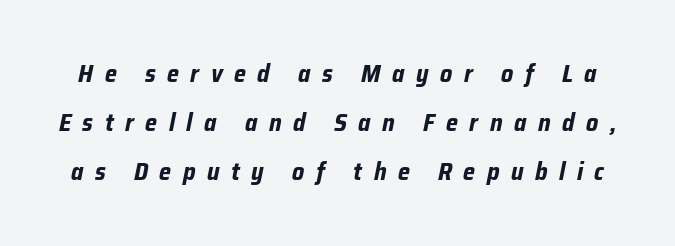
{"italic": "yes", "lean": "right", "slant_degrees": 12, "bold": "yes", "underline": "no", "line_spacing": "loose", "line_spacing_ratio": 2.05, "letter_spacing": "wide", "letter_spacing_em": 0.48, "glyph_px": 24}
